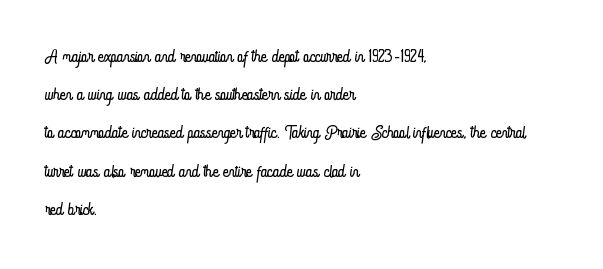
Q: Is the text bold? A: No.
Q: Is the text underlined? A: No.
Q: How is the paragraph aligned? A: Left-aligned.
Q: Is the spacing between letters normal or unusually wide? A: Normal.
Q: Is the spacing between lines tight, normal or loose? A: Normal.
